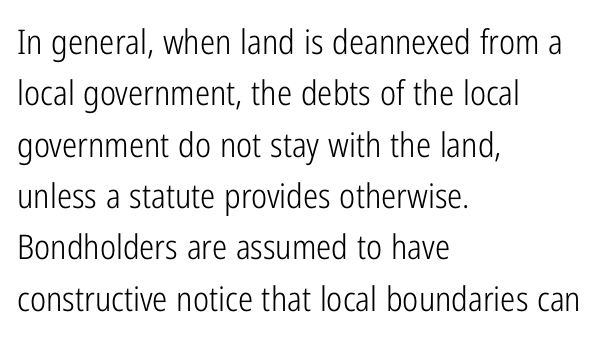
The image shows 34 px light, condensed sans-serif type, upright; set left-aligned, normal line spacing (1.51x), normal letter spacing, not underlined; low stroke contrast and a medium x-height.
